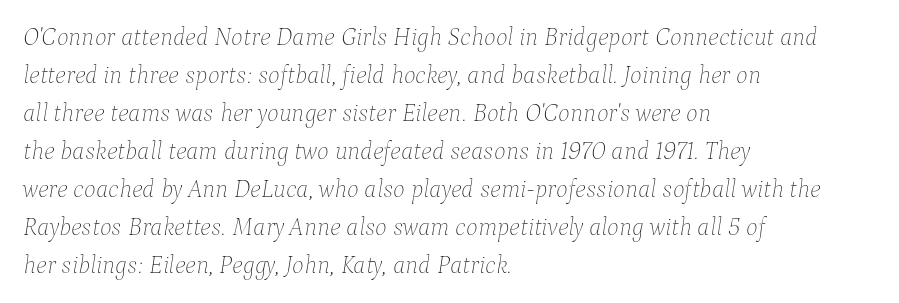
{"italic": "yes", "lean": "right", "slant_degrees": 9, "bold": "no", "underline": "no", "align": "left", "line_spacing": "normal", "line_spacing_ratio": 1.52, "letter_spacing": "normal", "letter_spacing_em": 0.0, "glyph_px": 25}
